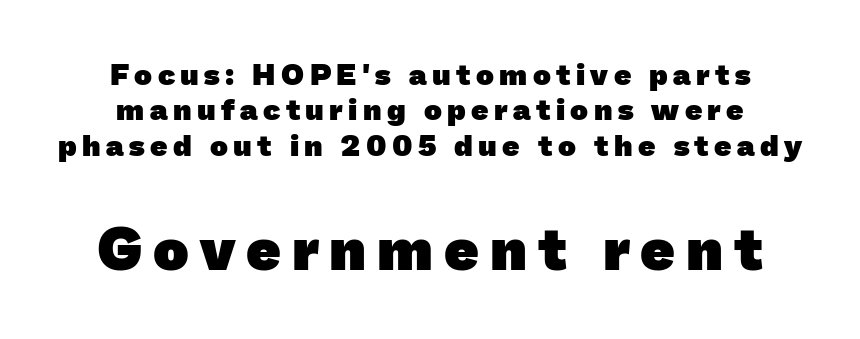
{"serif": "no", "bold": "yes", "weight": "heavy", "width": "normal", "stroke_contrast": "low", "x_height": "medium", "monospaced": "no", "underline": "no", "line_spacing_ratio": 1.18, "larger_block": "second", "size_ratio": 2.0, "glyph_px": 60}
